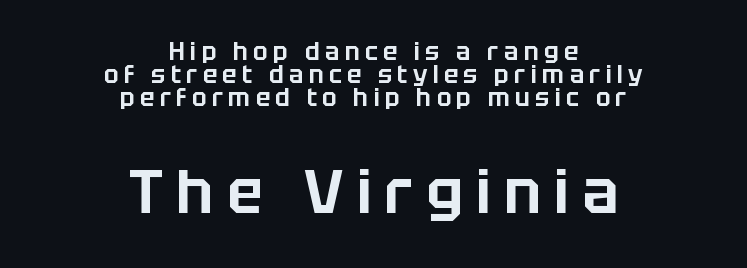
The image shows 60 px sans-serif type, upright; set centered, tight line spacing (0.96x), unusually wide letter spacing (+0.22 em), not underlined; the second (bottom) block is 2.5x larger; low stroke contrast and a large x-height.
